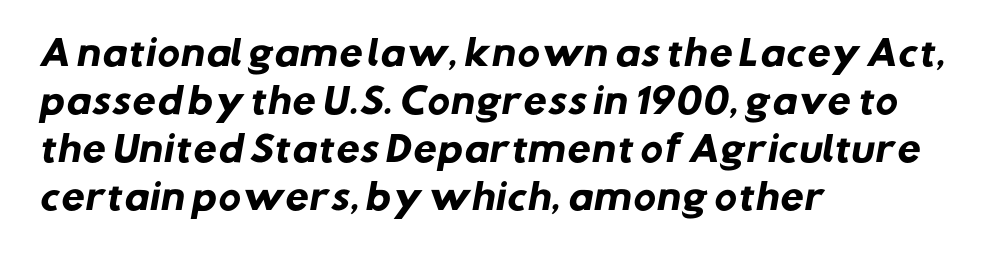
{"serif": "no", "bold": "yes", "weight": "heavy", "width": "normal", "stroke_contrast": "low", "x_height": "medium", "monospaced": "no", "underline": "no", "align": "left", "line_spacing": "normal", "line_spacing_ratio": 1.41, "letter_spacing": "normal", "letter_spacing_em": 0.0, "glyph_px": 34}
